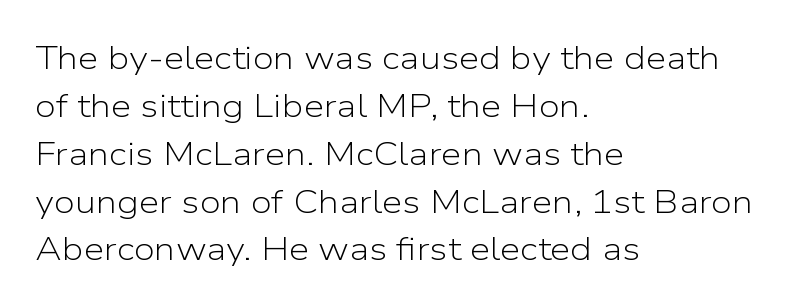
The image shows 33 px light sans-serif type, upright; set left-aligned, normal line spacing (1.45x), normal letter spacing, not underlined; low stroke contrast and a medium x-height.
